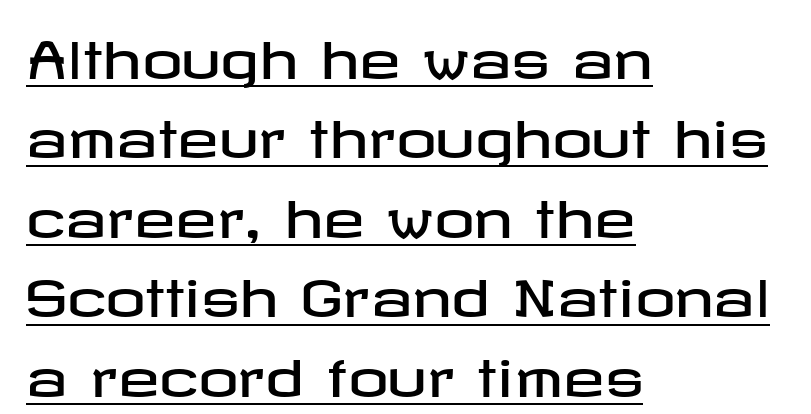
The image shows 50 px wide sans-serif type, upright; set left-aligned, normal line spacing (1.59x), normal letter spacing, underlined; low stroke contrast and a medium x-height.
